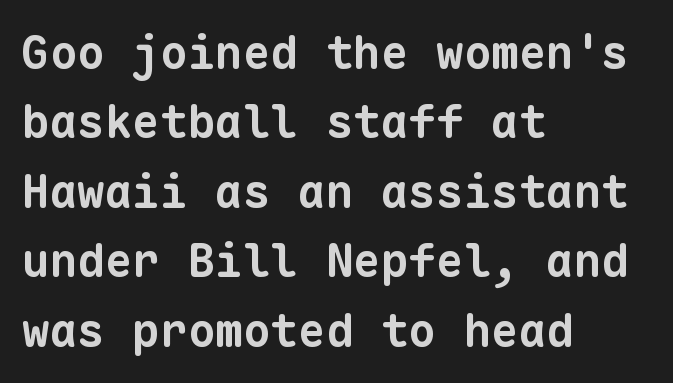
Q: Is the text bold? A: Yes.
Q: Is the typeface a serif or a sans-serif typeface? A: Sans-serif.
Q: Is the text underlined? A: No.
Q: How is the paragraph aligned? A: Left-aligned.
Q: Is the spacing between letters normal or unusually wide? A: Normal.
Q: Is the spacing between lines tight, normal or loose? A: Normal.
Q: Width (condensed, normal, or wide)? A: Normal.
Q: Stroke contrast? A: Low.
Q: x-height? A: Medium.
Q: Monospaced? A: Yes.
